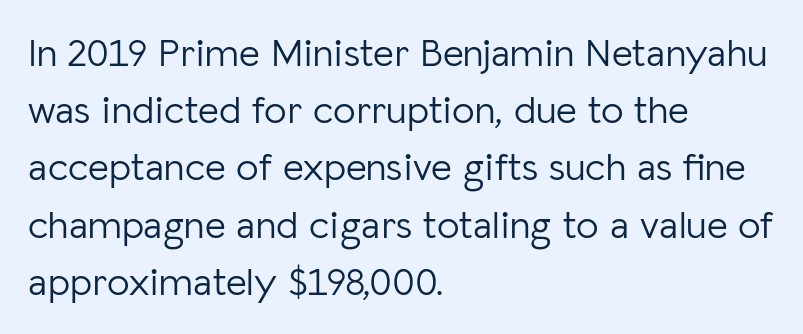
The image shows 40 px light sans-serif type, upright; set left-aligned, normal line spacing (1.43x), normal letter spacing, not underlined; low stroke contrast and a medium x-height.
